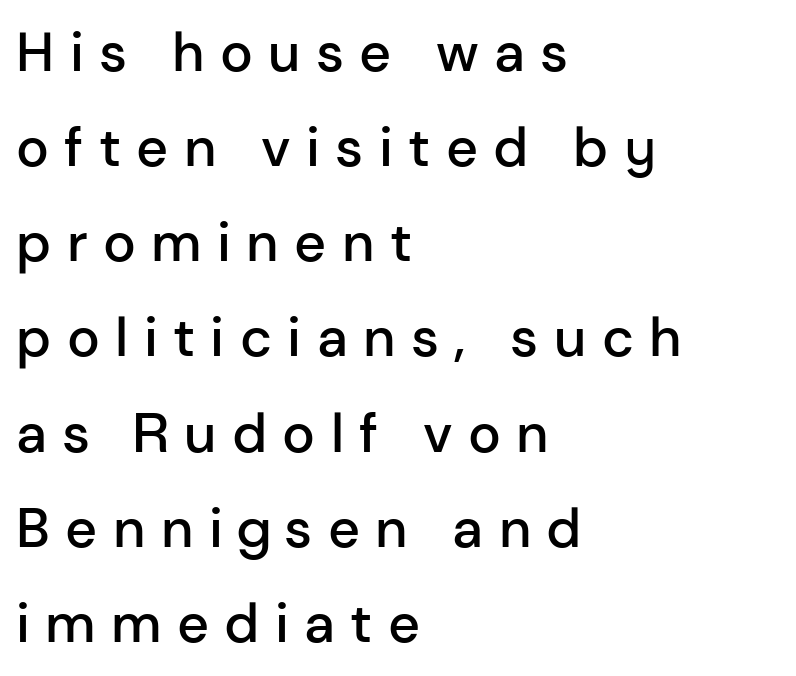
The rendering shows plain stroke endings on the letterforms — a sans-serif design. Tall strokes in this sample are plumb rather than angled. The gap between lines stays unmarked. Line beginnings align vertically; line endings do not.
